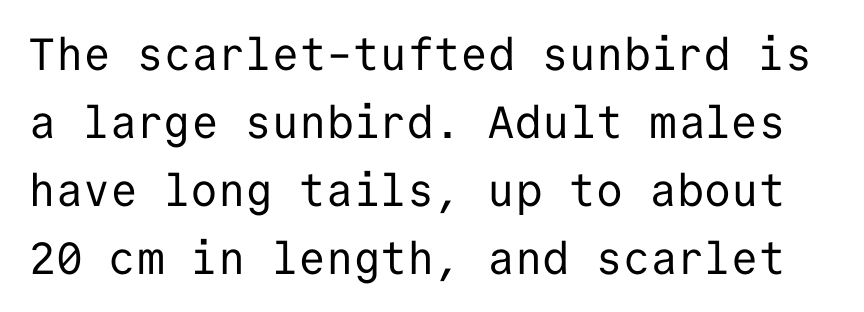
Q: Is the text bold? A: No.
Q: Is the text italic (slanted)? A: No, it is upright.
Q: Is the typeface a serif or a sans-serif typeface? A: Sans-serif.
Q: Is the text underlined? A: No.
Q: Is the spacing between letters normal or unusually wide? A: Normal.
Q: Is the spacing between lines tight, normal or loose? A: Normal.
Q: Width (condensed, normal, or wide)? A: Normal.
Q: Stroke contrast? A: Low.
Q: x-height? A: Medium.
Q: Monospaced? A: Yes.
